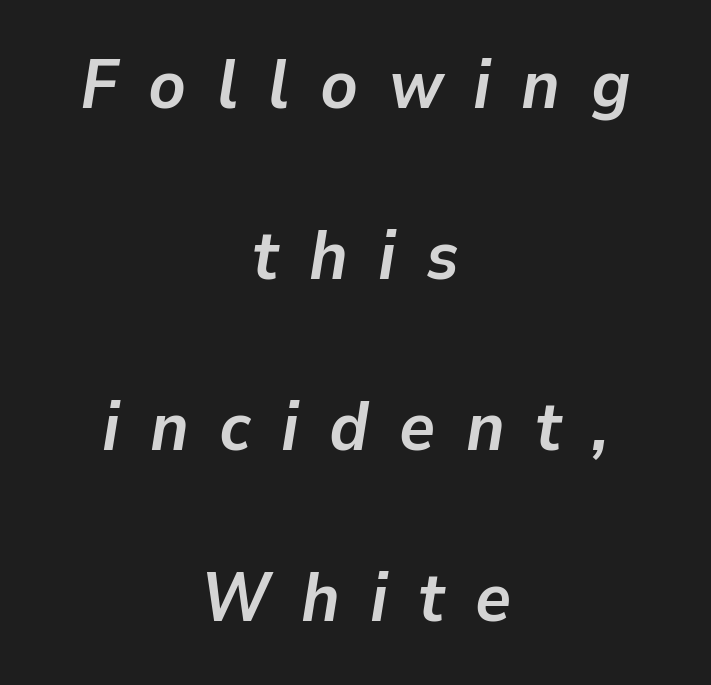
Q: Is the text bold? A: Yes.
Q: Is the text italic (slanted)? A: Yes, it leans right by about 9 degrees.
Q: Is the text underlined? A: No.
Q: How is the paragraph aligned? A: Centered.
Q: Is the spacing between letters normal or unusually wide? A: Unusually wide.
Q: Is the spacing between lines tight, normal or loose? A: Loose.
Q: Width (condensed, normal, or wide)? A: Normal.
Q: Stroke contrast? A: Low.
Q: x-height? A: Medium.
Q: Monospaced? A: No.
